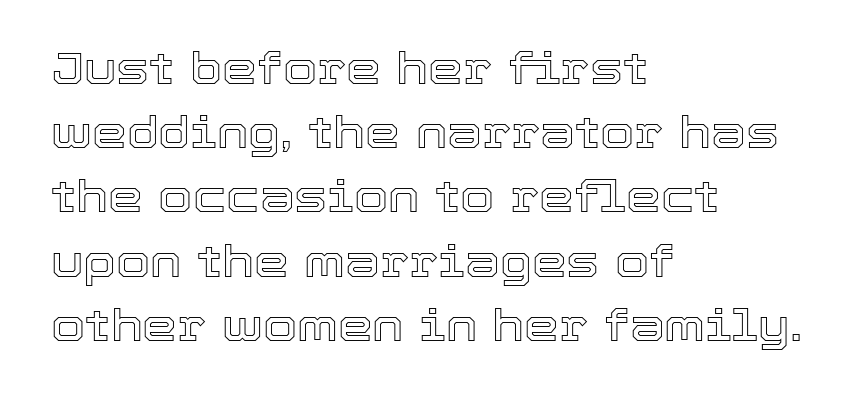
{"italic": "no", "width": "normal", "x_height": "medium", "monospaced": "no", "underline": "no", "align": "left", "line_spacing": "normal", "line_spacing_ratio": 1.46, "letter_spacing": "normal", "letter_spacing_em": 0.0, "glyph_px": 44}
